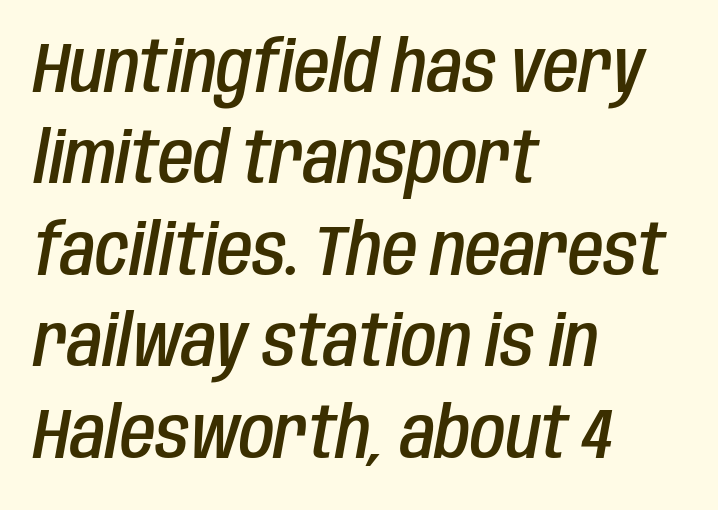
The typesetting leans somewhat heavy: a semibold. Where is the straight margin? On the left. Varying glyph widths throughout — classic text-font behaviour. Standard letterfit; no display-style spreading of the glyphs. Normally led — the rows are evenly, conventionally spaced.
